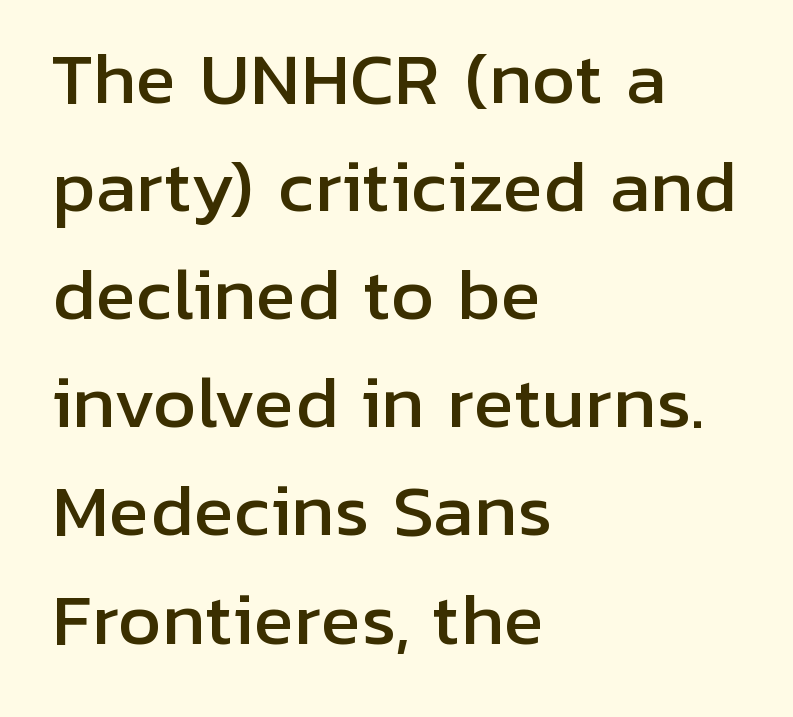
Q: Is the text italic (slanted)? A: No, it is upright.
Q: Is the typeface a serif or a sans-serif typeface? A: Sans-serif.
Q: Is the text underlined? A: No.
Q: How is the paragraph aligned? A: Left-aligned.
Q: Is the spacing between letters normal or unusually wide? A: Normal.
Q: Is the spacing between lines tight, normal or loose? A: Normal.
Q: Width (condensed, normal, or wide)? A: Normal.
Q: Stroke contrast? A: Low.
Q: x-height? A: Medium.
Q: Monospaced? A: No.
